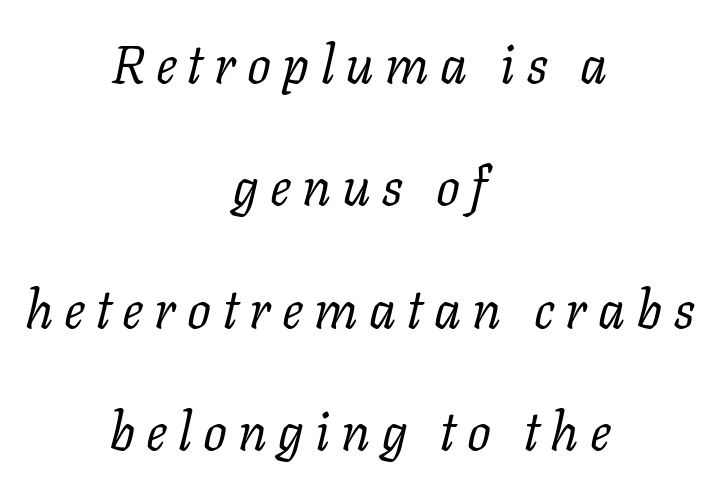
Q: Is the text bold? A: No.
Q: Is the text italic (slanted)? A: Yes, it leans right by about 11 degrees.
Q: Is the typeface a serif or a sans-serif typeface? A: Serif.
Q: Is the text underlined? A: No.
Q: How is the paragraph aligned? A: Centered.
Q: Is the spacing between letters normal or unusually wide? A: Unusually wide.
Q: Is the spacing between lines tight, normal or loose? A: Loose.
Q: Width (condensed, normal, or wide)? A: Normal.
Q: Stroke contrast? A: Low.
Q: x-height? A: Medium.
Q: Monospaced? A: No.
